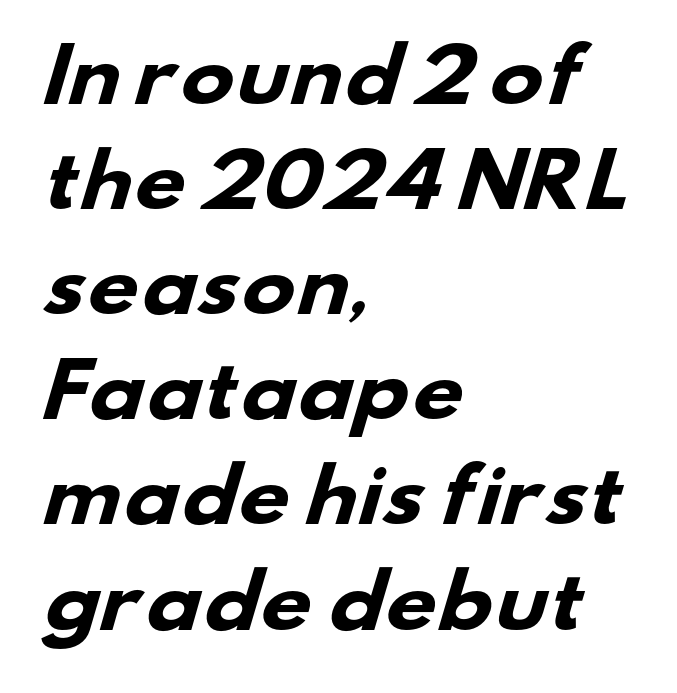
Q: Is the text bold? A: Yes.
Q: Is the typeface a serif or a sans-serif typeface? A: Sans-serif.
Q: Is the text underlined? A: No.
Q: How is the paragraph aligned? A: Left-aligned.
Q: Is the spacing between letters normal or unusually wide? A: Normal.
Q: Is the spacing between lines tight, normal or loose? A: Normal.
Q: Width (condensed, normal, or wide)? A: Wide.
Q: Stroke contrast? A: Low.
Q: x-height? A: Small.
Q: Monospaced? A: No.
